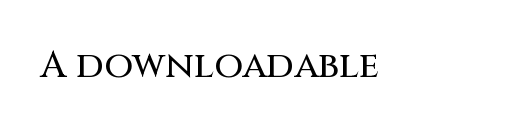
The image shows 37 px sans-serif type, upright; set normal letter spacing, not underlined; medium stroke contrast and a large x-height.
